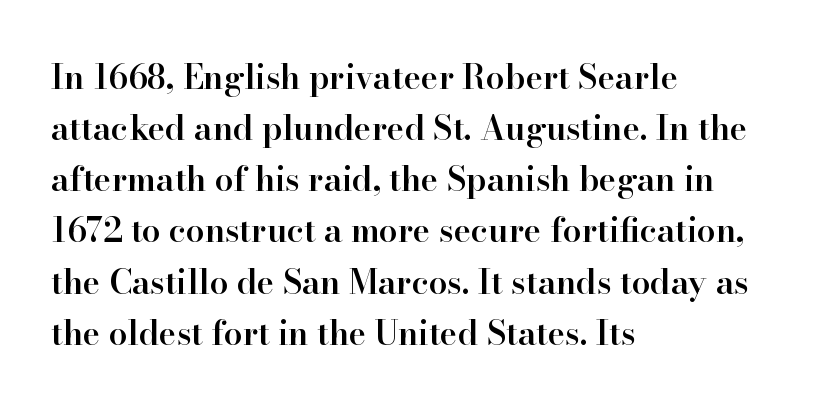
Q: Is the text bold? A: Semi-bold.
Q: Is the text italic (slanted)? A: No, it is upright.
Q: Is the typeface a serif or a sans-serif typeface? A: Serif.
Q: Is the text underlined? A: No.
Q: How is the paragraph aligned? A: Left-aligned.
Q: Is the spacing between letters normal or unusually wide? A: Normal.
Q: Is the spacing between lines tight, normal or loose? A: Normal.
Q: Width (condensed, normal, or wide)? A: Normal.
Q: Stroke contrast? A: High.
Q: x-height? A: Small.
Q: Monospaced? A: No.
